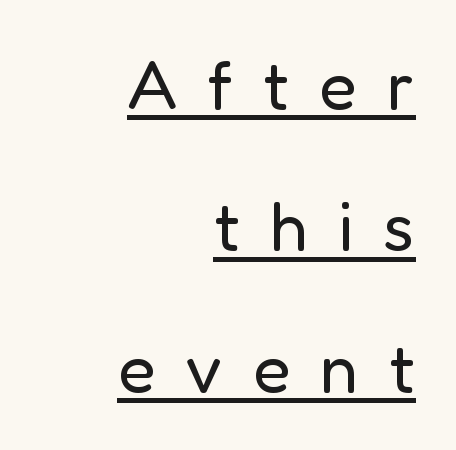
Q: Is the text bold? A: No.
Q: Is the text italic (slanted)? A: No, it is upright.
Q: Is the typeface a serif or a sans-serif typeface? A: Sans-serif.
Q: Is the text underlined? A: Yes.
Q: How is the paragraph aligned? A: Right-aligned.
Q: Is the spacing between letters normal or unusually wide? A: Unusually wide.
Q: Is the spacing between lines tight, normal or loose? A: Loose.
Q: Width (condensed, normal, or wide)? A: Normal.
Q: Stroke contrast? A: Low.
Q: x-height? A: Medium.
Q: Monospaced? A: No.
